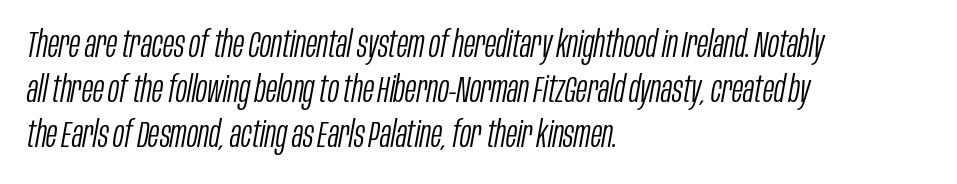
{"italic": "yes", "lean": "right", "slant_degrees": 10, "bold": "no", "weight": "light", "width": "condensed", "stroke_contrast": "low", "x_height": "large", "monospaced": "no", "underline": "no", "align": "left", "line_spacing_ratio": 1.22, "letter_spacing": "normal", "letter_spacing_em": 0.0, "glyph_px": 37}
